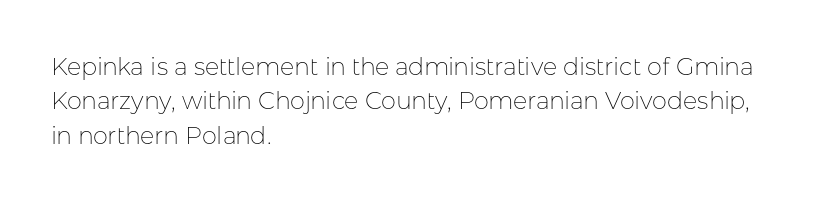
The image shows 24 px text type, upright; set left-aligned, normal line spacing (1.43x), normal letter spacing, not underlined.
